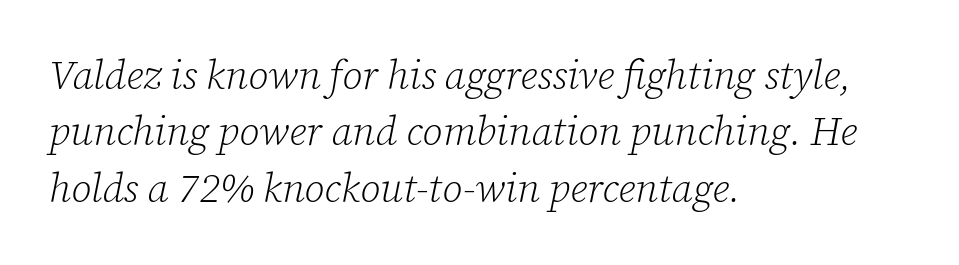
{"serif": "yes", "italic": "yes", "lean": "right", "slant_degrees": 12, "bold": "no", "weight": "light", "width": "normal", "stroke_contrast": "low", "x_height": "medium", "monospaced": "no", "underline": "no", "align": "left", "line_spacing": "normal", "line_spacing_ratio": 1.41, "letter_spacing": "normal", "letter_spacing_em": 0.0, "glyph_px": 40}
